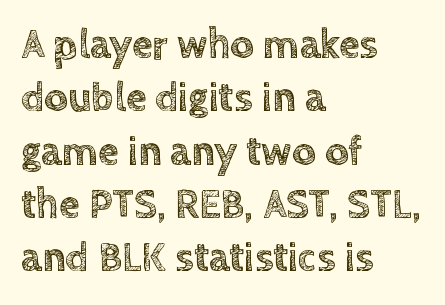
Only glyphs here, with clear space below each row. The rendering uses natural spacing where letterforms have individual widths. The rag falls on the right side of this text block. You can tell it's not italic because the verticals are truly vertical. Notice how descenders clear the ascenders below comfortably — that's standard leading.
